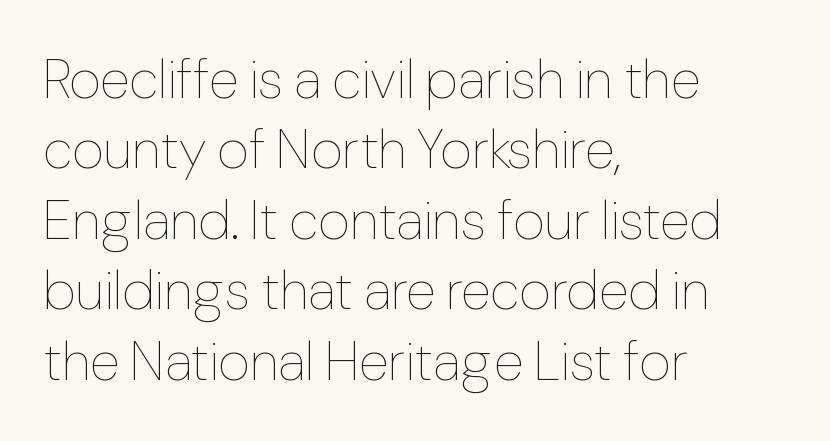
The image shows 55 px thin type, upright; set left-aligned, normal line spacing (1.28x), normal letter spacing, not underlined; low stroke contrast and a medium x-height.
